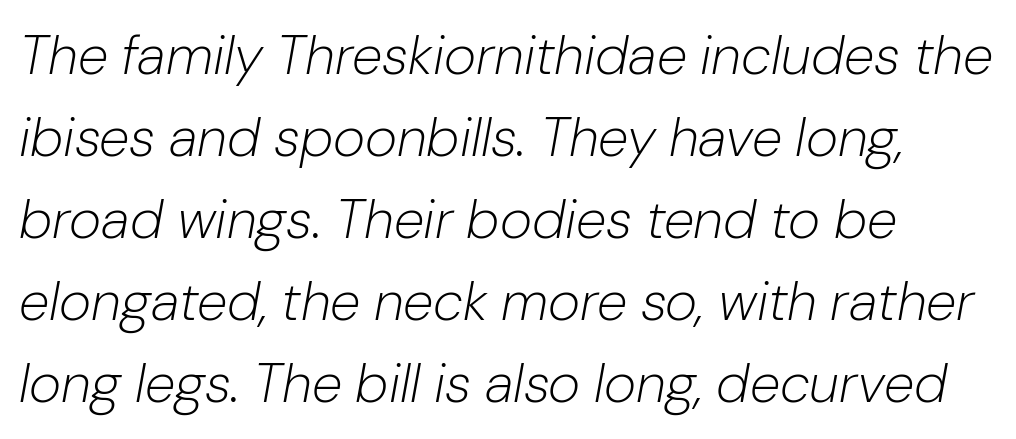
The image shows 55 px light type, italic (leaning right); set left-aligned, normal line spacing (1.49x), normal letter spacing, not underlined; low stroke contrast and a medium x-height.
